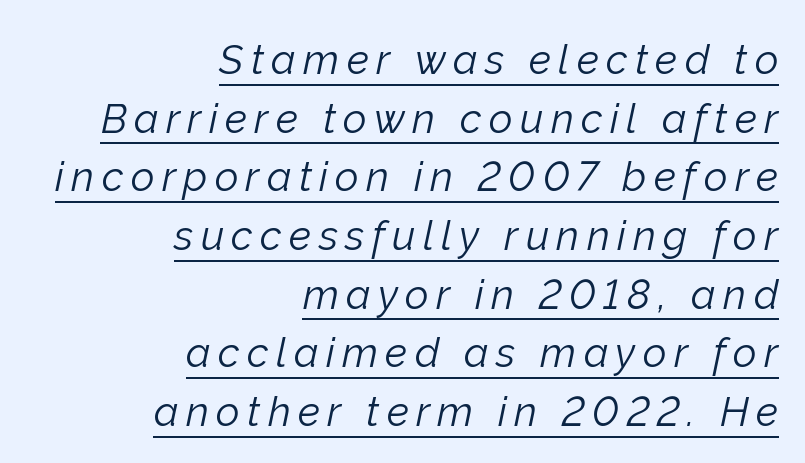
Underlined type. Designer's note — italics engaged. Looks like regular typesetting: each glyph gets only the width it needs. Caption: multi-line text, flush right, ragged left.
